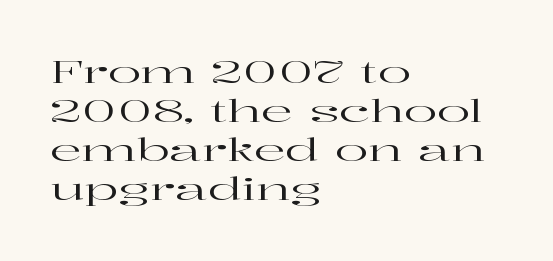
The image shows 31 px wide serif type, upright; set left-aligned, normal line spacing (1.26x), normal letter spacing, not underlined; high stroke contrast and a medium x-height.
